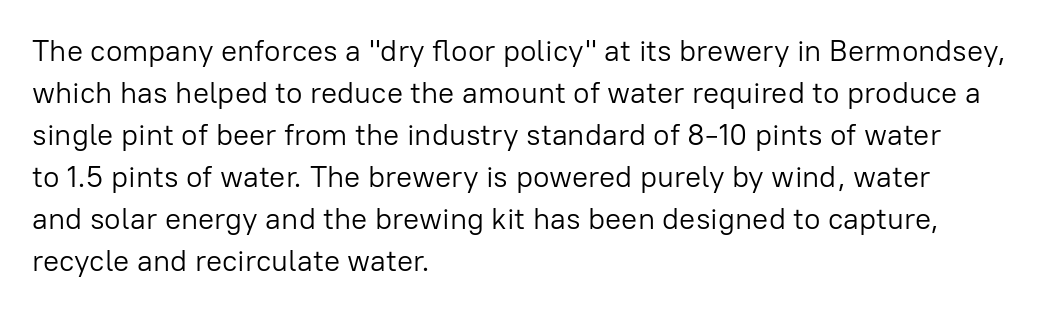
{"serif": "no", "italic": "no", "bold": "no", "weight": "light", "width": "normal", "stroke_contrast": "low", "x_height": "medium", "monospaced": "no", "underline": "no", "align": "left", "line_spacing": "normal", "line_spacing_ratio": 1.4, "letter_spacing": "normal", "letter_spacing_em": 0.0, "glyph_px": 30}
